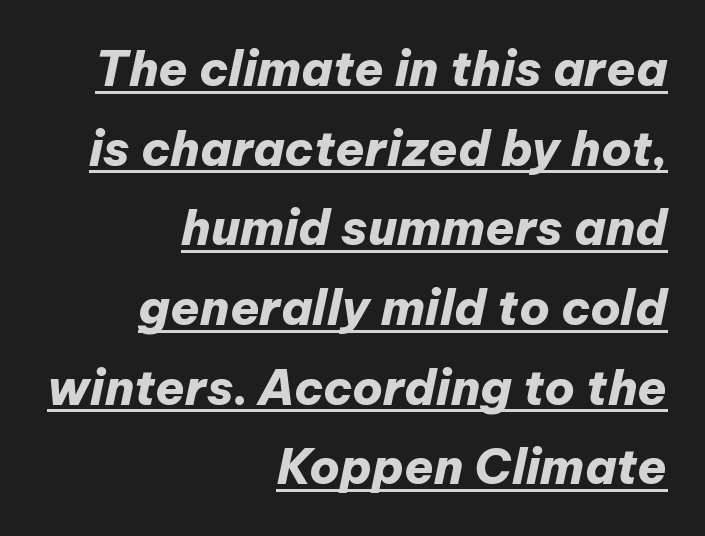
Where is the straight margin? On the right. The rendering uses natural spacing where letterforms have individual widths. Summary of weight: heavy, a full bold. Decoration check: the copy is underlined.
